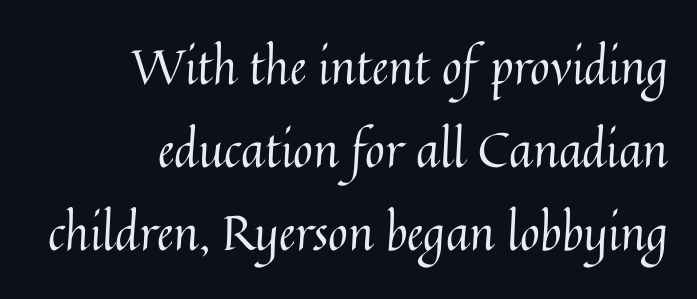
The image shows 48 px regular-weight type; set right-aligned, line spacing 1.73x, normal letter spacing, not underlined; medium stroke contrast and a medium x-height.
